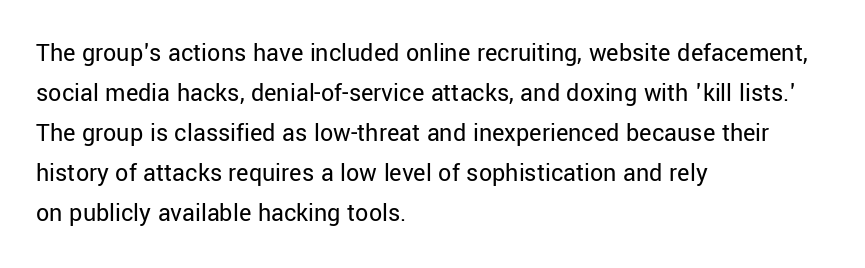
{"italic": "no", "bold": "no", "underline": "no", "align": "left", "line_spacing": "normal", "line_spacing_ratio": 1.54, "letter_spacing": "normal", "letter_spacing_em": 0.0, "glyph_px": 26}
